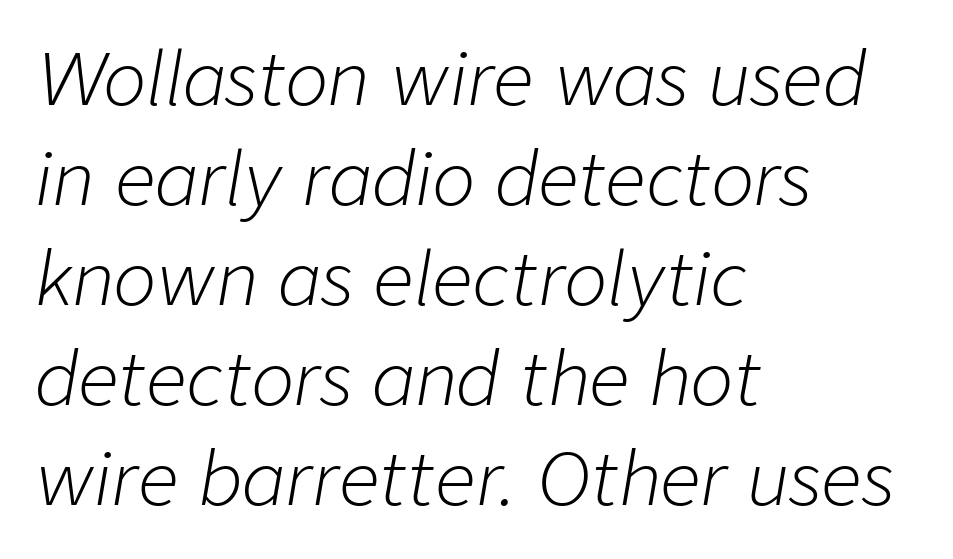
Q: Is the text bold? A: No.
Q: Is the text italic (slanted)? A: Yes, it leans right by about 9 degrees.
Q: Is the text underlined? A: No.
Q: How is the paragraph aligned? A: Left-aligned.
Q: Is the spacing between letters normal or unusually wide? A: Normal.
Q: Is the spacing between lines tight, normal or loose? A: Normal.
Q: Width (condensed, normal, or wide)? A: Normal.
Q: Stroke contrast? A: Low.
Q: x-height? A: Medium.
Q: Monospaced? A: No.
